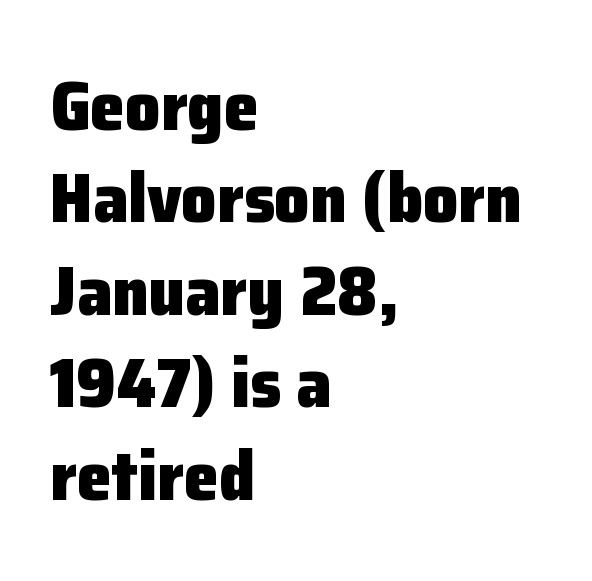
Regular leading. The tracking reads as untouched default to a designer's eye. A typesetter would mark this as roman, not italic. The passage shown is typed in a proportional face where columns would drift. Notice how thick the strokes are: this is what a full bold looks like. Beneath every word, the page is bare.
